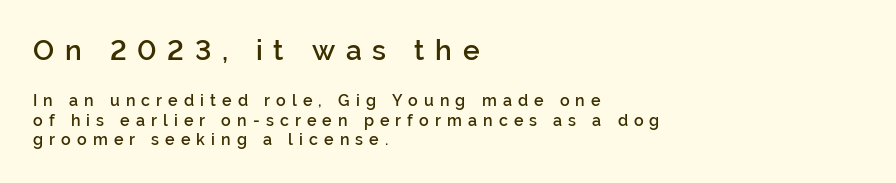
{"serif": "no", "italic": "no", "bold": "semi", "weight": "semibold", "width": "normal", "stroke_contrast": "low", "x_height": "medium", "monospaced": "no", "underline": "no", "align": "left", "line_spacing_ratio": 1.23, "letter_spacing": "wide", "letter_spacing_em": 0.38, "larger_block": "first", "size_ratio": 1.75, "glyph_px": 28}
